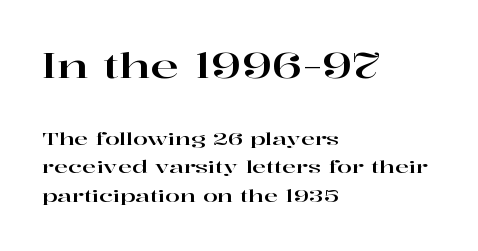
{"serif": "yes", "italic": "no", "width": "wide", "stroke_contrast": "high", "x_height": "medium", "monospaced": "no", "underline": "no", "align": "left", "line_spacing": "normal", "line_spacing_ratio": 1.69, "letter_spacing": "normal", "letter_spacing_em": 0.0, "larger_block": "first", "size_ratio": 2.0, "glyph_px": 34}
